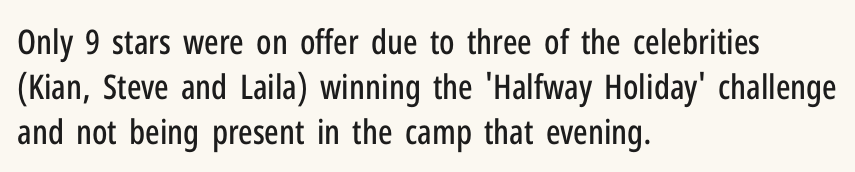
{"serif": "no", "italic": "no", "width": "condensed", "stroke_contrast": "low", "x_height": "medium", "monospaced": "no", "underline": "no", "align": "left", "line_spacing": "normal", "line_spacing_ratio": 1.33, "letter_spacing": "normal", "letter_spacing_em": 0.0, "glyph_px": 34}
